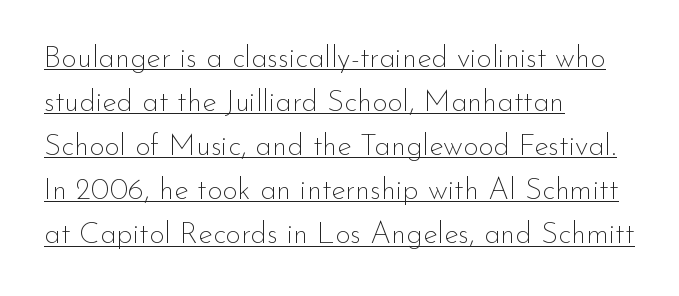
{"serif": "no", "italic": "no", "bold": "no", "weight": "thin", "width": "normal", "stroke_contrast": "low", "x_height": "small", "monospaced": "no", "underline": "yes", "align": "left", "line_spacing": "normal", "line_spacing_ratio": 1.47, "letter_spacing": "normal", "letter_spacing_em": 0.0, "glyph_px": 30}
